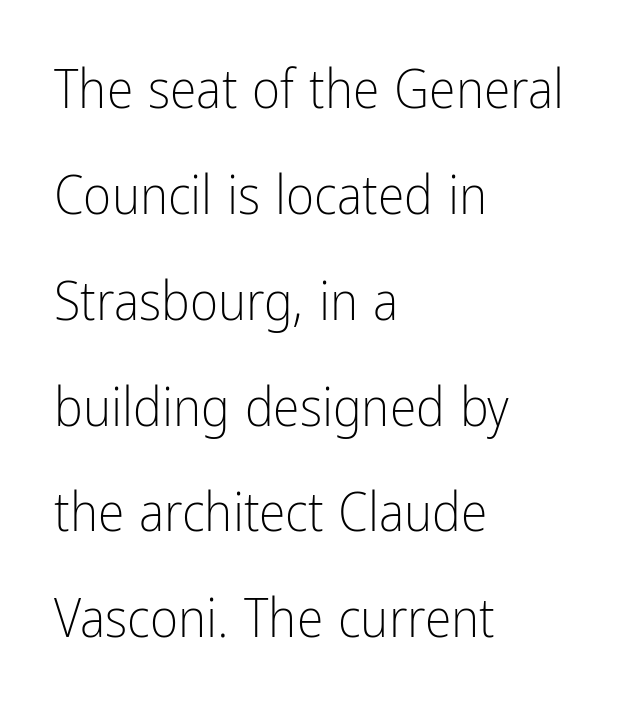
How would I describe the line gaps? Wide and relaxed. Vertical strokes here are truly vertical. Looks like regular typesetting: each glyph gets only the width it needs. The compositor pushed each line to the left boundary. To sum up the face: it is a sans, with no serifs. Short note: letters normally spaced.
